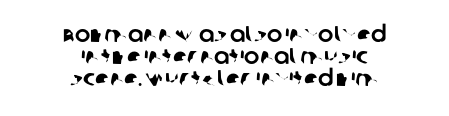
The image shows 23 px text type; set centered, tight line spacing (0.95x), normal letter spacing, not underlined.
